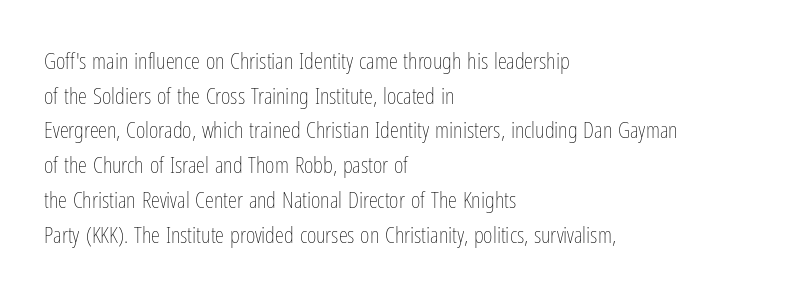
Vertical strokes here are truly vertical. Is the block centered? No — it sits flush against the left margin. Standard letterfit; no display-style spreading of the glyphs. This is not heavy type; no bold has been used.
